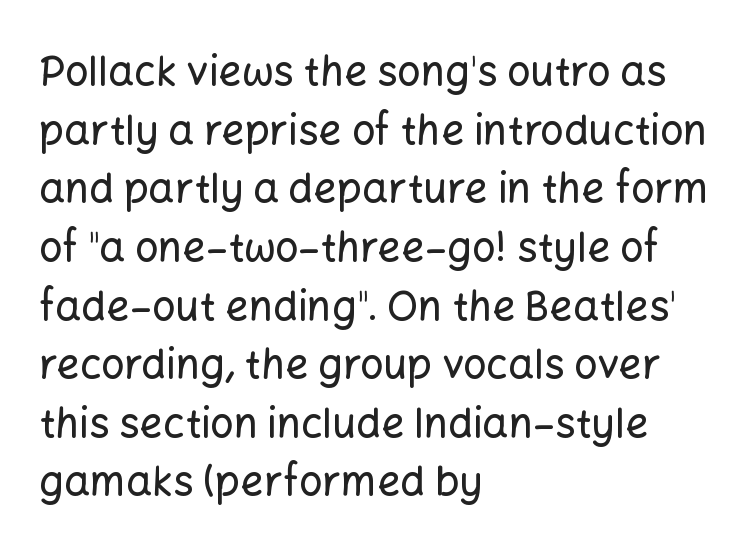
{"serif": "no", "italic": "no", "width": "normal", "stroke_contrast": "low", "x_height": "medium", "monospaced": "no", "underline": "no", "align": "left", "line_spacing": "normal", "line_spacing_ratio": 1.43, "letter_spacing": "normal", "letter_spacing_em": 0.0, "glyph_px": 41}
